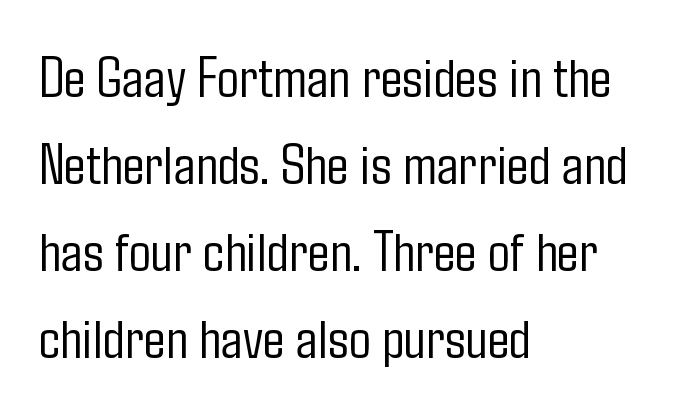
The horizontal fit of the characters is conventional and even. Proportional: the letters do not fall into vertical columns. Regarding serifs, this sample does without them. If you drew a line through each stem, it would be perfectly vertical. The strokes are not fattened; the text isn't bold.
